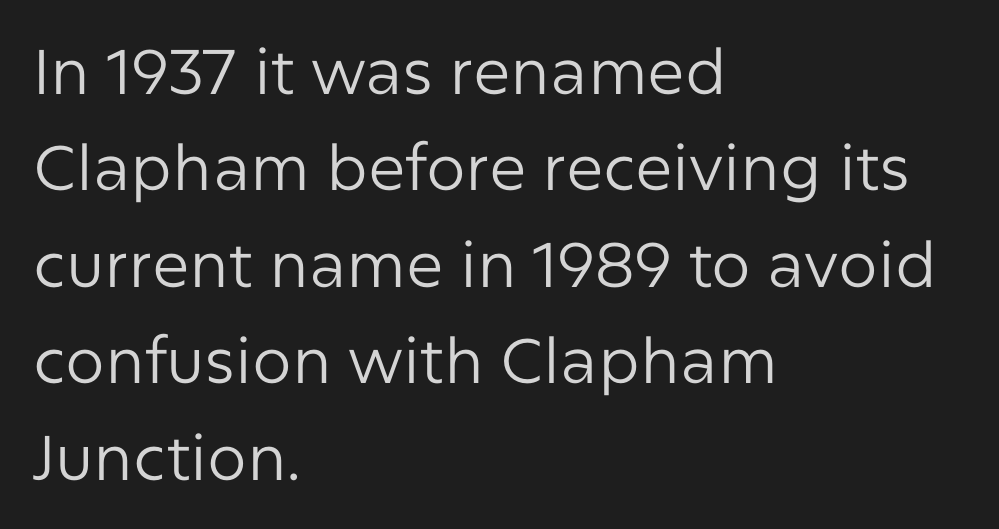
Observe the absence of serifs on each vertical stroke in this sample. Line spacing here is normal. Do the characters align in a grid? No, the font is proportional. Letter spacing: default. Line beginnings align vertically; line endings do not.
